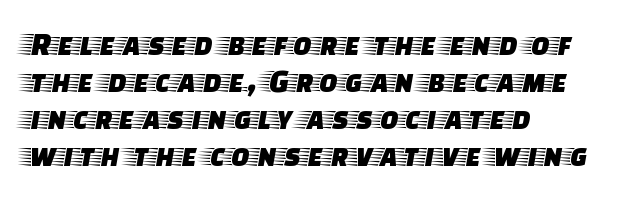
The image shows 34 px wide serif type; set left-aligned, tight line spacing (1.09x), normal letter spacing, not underlined; low stroke contrast and a large x-height.
